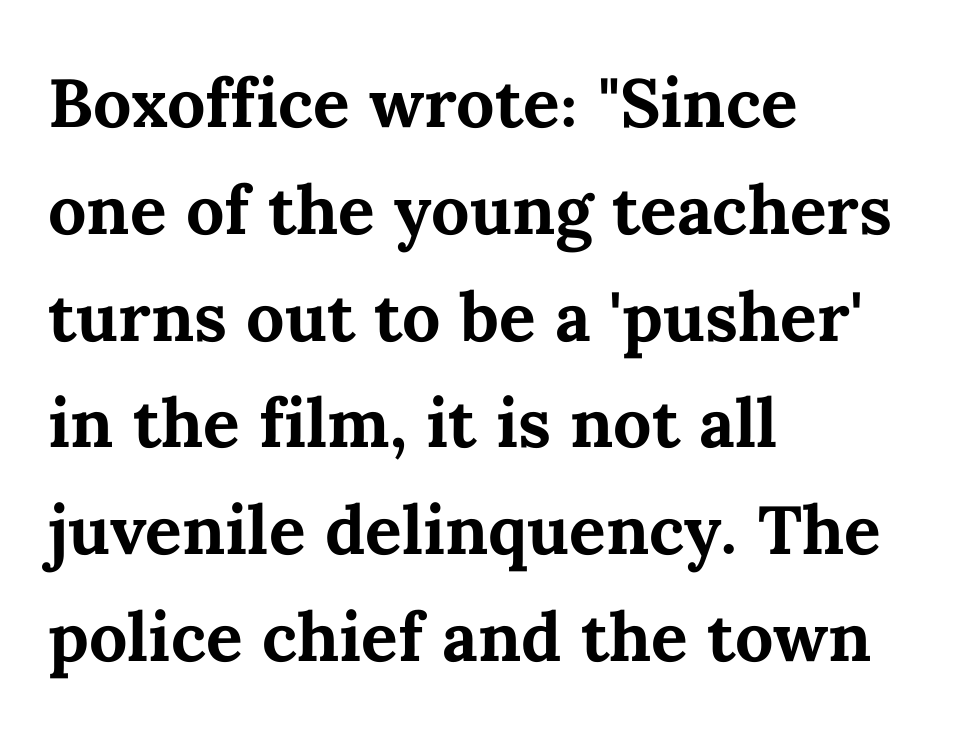
Q: Is the text bold? A: Yes.
Q: Is the text italic (slanted)? A: No, it is upright.
Q: Is the text underlined? A: No.
Q: How is the paragraph aligned? A: Left-aligned.
Q: Is the spacing between letters normal or unusually wide? A: Normal.
Q: Is the spacing between lines tight, normal or loose? A: Normal.
Q: Width (condensed, normal, or wide)? A: Normal.
Q: Stroke contrast? A: Medium.
Q: x-height? A: Medium.
Q: Monospaced? A: No.
